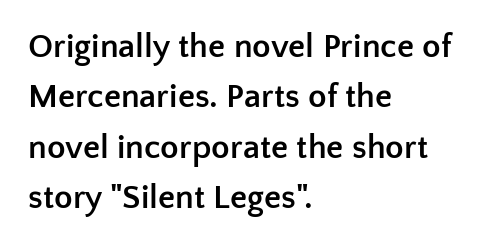
Q: Is the text bold? A: Yes.
Q: Is the text italic (slanted)? A: No, it is upright.
Q: Is the typeface a serif or a sans-serif typeface? A: Sans-serif.
Q: Is the text underlined? A: No.
Q: How is the paragraph aligned? A: Left-aligned.
Q: Is the spacing between letters normal or unusually wide? A: Normal.
Q: Is the spacing between lines tight, normal or loose? A: Normal.
Q: Width (condensed, normal, or wide)? A: Normal.
Q: Stroke contrast? A: Low.
Q: x-height? A: Medium.
Q: Monospaced? A: No.
